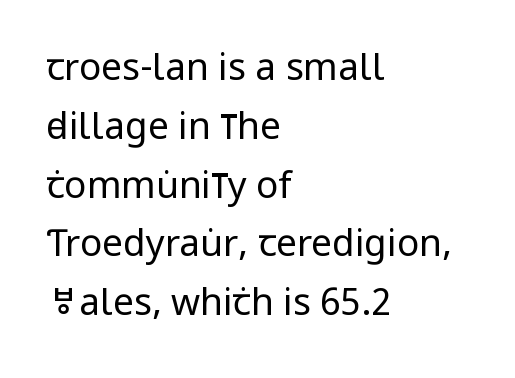
This sample has the flowing, uneven cadence of proportional lettering. Examine the stroke ends and you'll find no serifs. These glyphs show unthickened strokes, regular width or finer. Each row of text sits above clean, open space.
